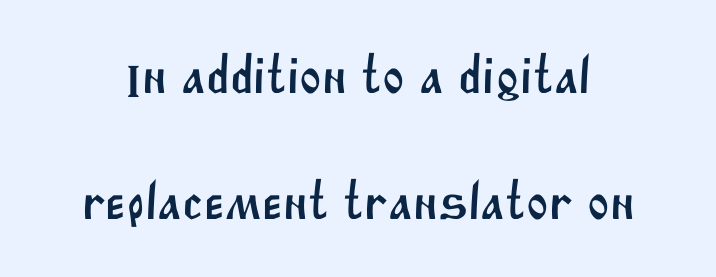
The image shows 53 px sans-serif type; set loose line spacing (2.38x), normal letter spacing, not underlined; medium stroke contrast and a large x-height.
